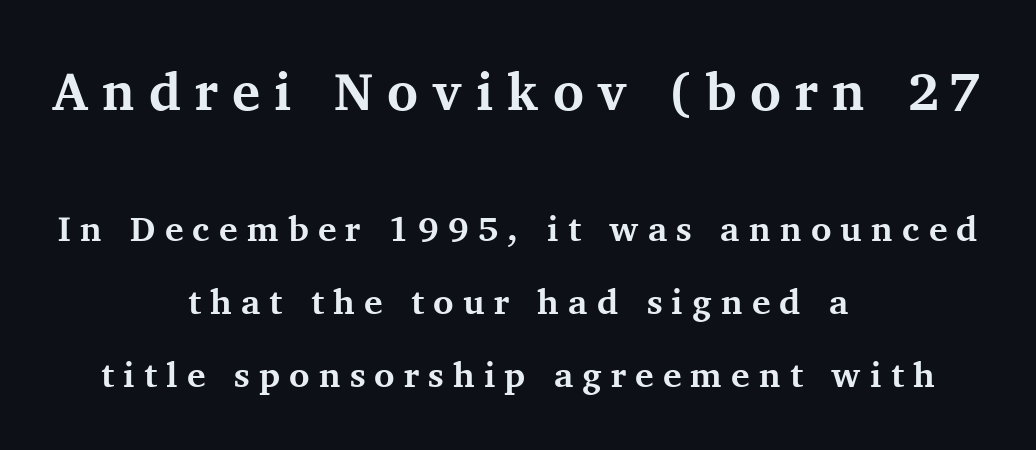
{"serif": "yes", "italic": "no", "bold": "yes", "weight": "bold", "width": "normal", "stroke_contrast": "medium", "x_height": "medium", "monospaced": "no", "underline": "no", "align": "center", "line_spacing": "loose", "line_spacing_ratio": 2.09, "letter_spacing": "wide", "letter_spacing_em": 0.26, "larger_block": "first", "size_ratio": 1.51, "glyph_px": 53}
